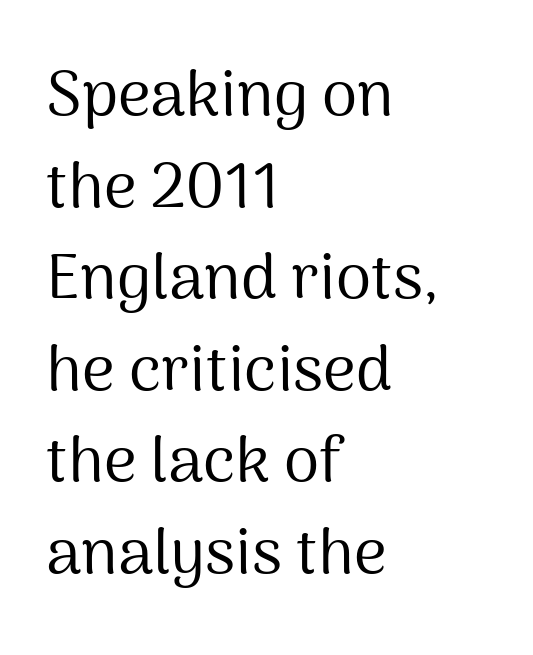
{"serif": "no", "italic": "no", "bold": "no", "weight": "regular", "width": "normal", "stroke_contrast": "medium", "x_height": "medium", "monospaced": "no", "underline": "no", "align": "left", "line_spacing": "normal", "line_spacing_ratio": 1.43, "letter_spacing": "normal", "letter_spacing_em": 0.0, "glyph_px": 64}
